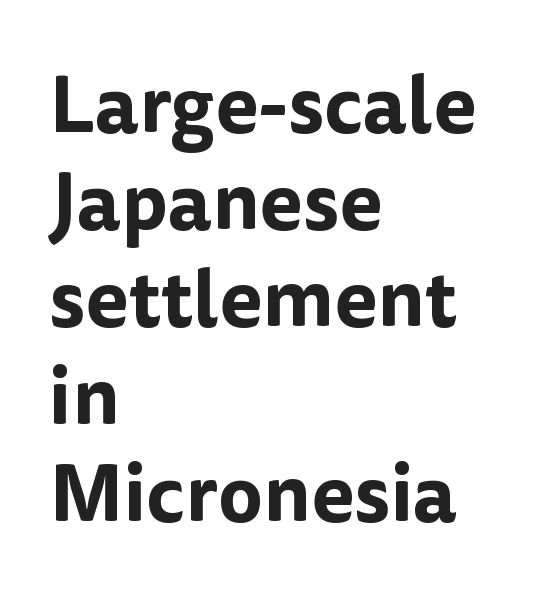
The image shows 79 px sans-serif type, upright; set left-aligned, line spacing 1.23x, normal letter spacing, not underlined; low stroke contrast and a medium x-height.
